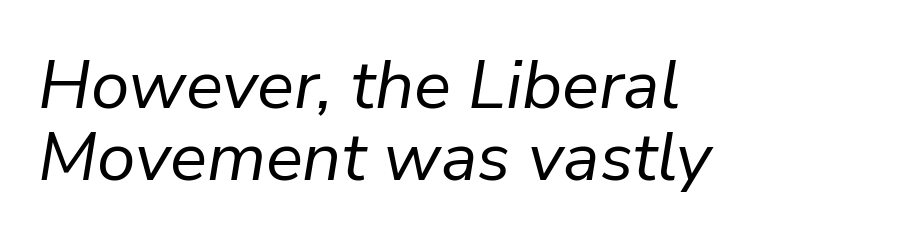
The image shows 69 px regular-weight type, italic (leaning right); set left-aligned, tight line spacing (1.05x), normal letter spacing, not underlined; low stroke contrast and a medium x-height.
